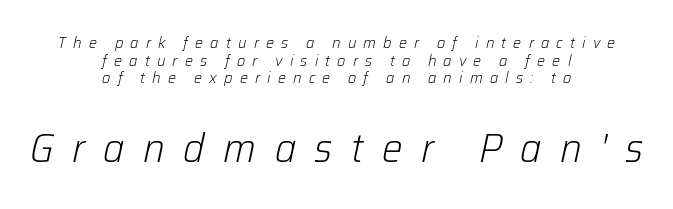
{"italic": "yes", "lean": "right", "slant_degrees": 12, "bold": "no", "weight": "light", "width": "normal", "stroke_contrast": "low", "x_height": "medium", "monospaced": "no", "underline": "no", "align": "center", "line_spacing": "tight", "line_spacing_ratio": 1.1, "letter_spacing": "wide", "letter_spacing_em": 0.45, "larger_block": "second", "size_ratio": 2.56, "glyph_px": 41}
